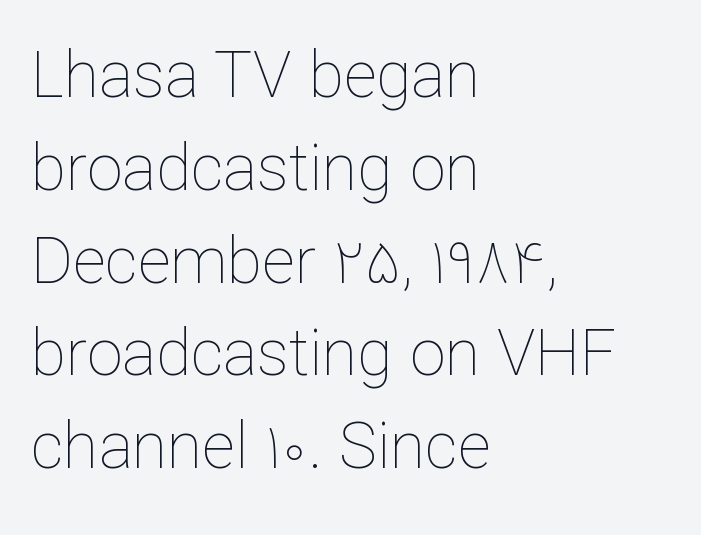
{"italic": "no", "bold": "no", "weight": "thin", "width": "normal", "stroke_contrast": "low", "x_height": "medium", "monospaced": "no", "underline": "no", "align": "left", "line_spacing": "normal", "line_spacing_ratio": 1.45, "letter_spacing": "normal", "letter_spacing_em": 0.0, "glyph_px": 64}
